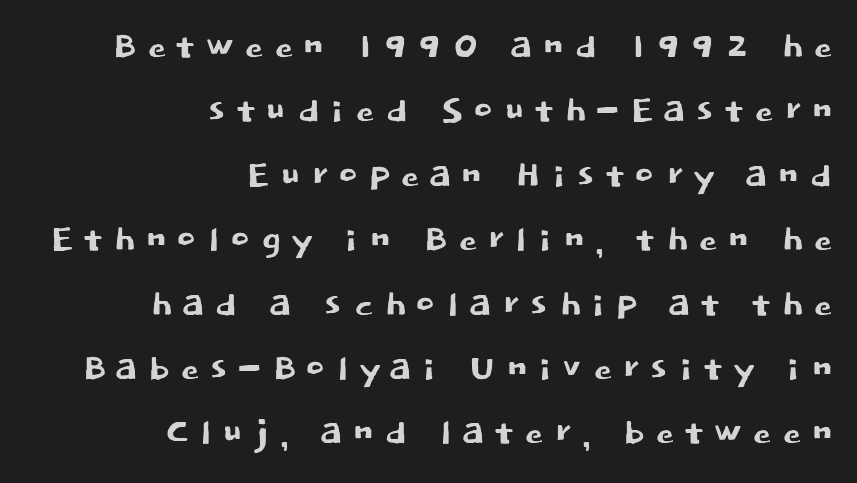
Q: Is the text italic (slanted)? A: No, it is upright.
Q: Is the typeface a serif or a sans-serif typeface? A: Sans-serif.
Q: Is the text underlined? A: No.
Q: How is the paragraph aligned? A: Right-aligned.
Q: Is the spacing between lines tight, normal or loose? A: Normal.
Q: Width (condensed, normal, or wide)? A: Normal.
Q: Stroke contrast? A: Low.
Q: x-height? A: Large.
Q: Monospaced? A: No.
